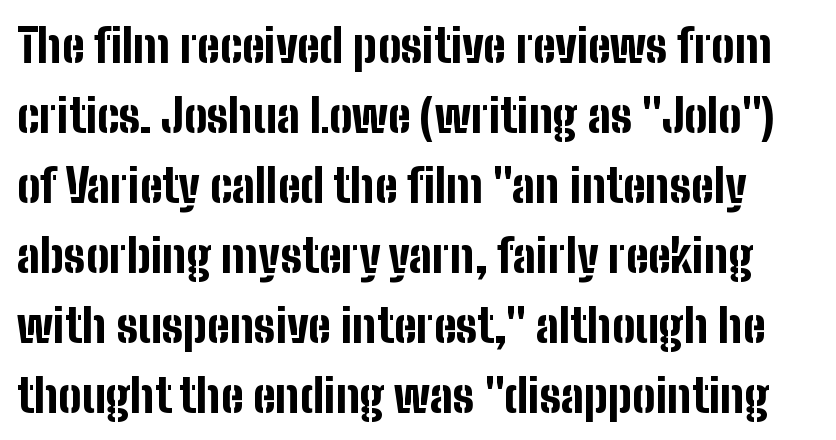
Compared with typical body copy, the letter spacing here is the same. Do the characters align in a grid? No, the font is proportional. Just letters on the line, the space beneath them empty. A normal amount of white space separates one row of letters from the next. Check where the strokes stop: nothing finishes them off — pure sans. Quick note: not italic, upright.
